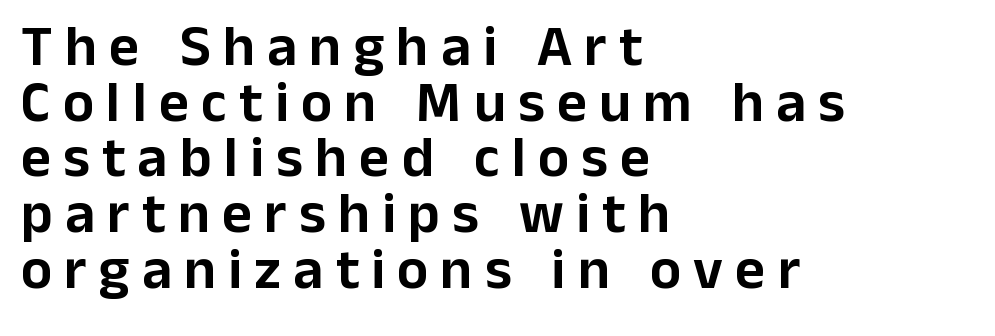
Q: Is the text italic (slanted)? A: No, it is upright.
Q: Is the typeface a serif or a sans-serif typeface? A: Sans-serif.
Q: Is the text underlined? A: No.
Q: How is the paragraph aligned? A: Left-aligned.
Q: Is the spacing between letters normal or unusually wide? A: Unusually wide.
Q: Is the spacing between lines tight, normal or loose? A: Tight.
Q: Width (condensed, normal, or wide)? A: Normal.
Q: Stroke contrast? A: Low.
Q: x-height? A: Medium.
Q: Monospaced? A: No.
